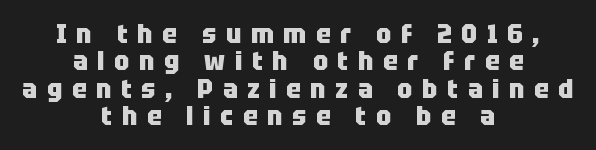
{"italic": "no", "bold": "yes", "underline": "no", "align": "center", "line_spacing": "tight", "line_spacing_ratio": 1.01, "letter_spacing": "wide", "letter_spacing_em": 0.36, "glyph_px": 27}
